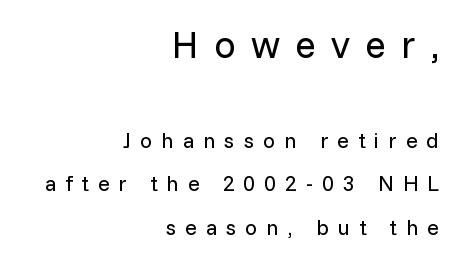
Q: Is the text bold? A: No.
Q: Is the text italic (slanted)? A: No, it is upright.
Q: Is the typeface a serif or a sans-serif typeface? A: Sans-serif.
Q: Is the text underlined? A: No.
Q: How is the paragraph aligned? A: Right-aligned.
Q: Is the spacing between letters normal or unusually wide? A: Unusually wide.
Q: Is the spacing between lines tight, normal or loose? A: Loose.
Q: Which block of text is set in a larger size, the first (top) or the second (bottom)? A: The first (top) one.
Q: Width (condensed, normal, or wide)? A: Normal.
Q: Stroke contrast? A: Low.
Q: x-height? A: Medium.
Q: Monospaced? A: No.
